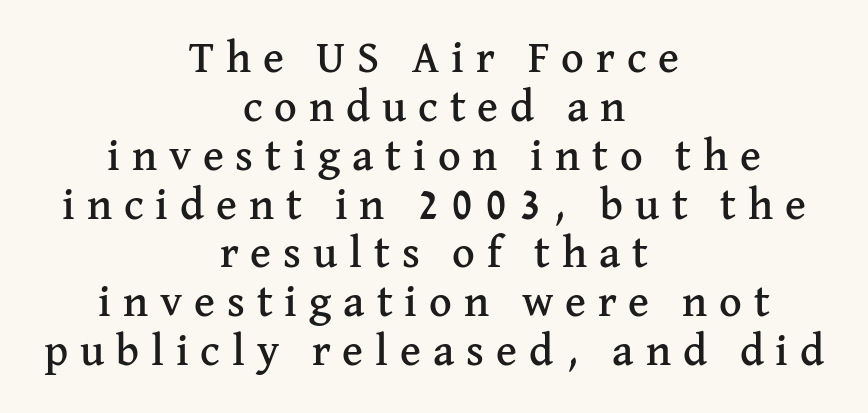
The foot of each line stays bare and open. Visually the block forms a symmetrical silhouette, jagged on both flanks. In terms of leading, this rendering errs on the cramped side. Varying glyph widths throughout — classic text-font behaviour. A roman cut, with each character standing at attention. The passage shown has open, widely tracked lettering throughout.
